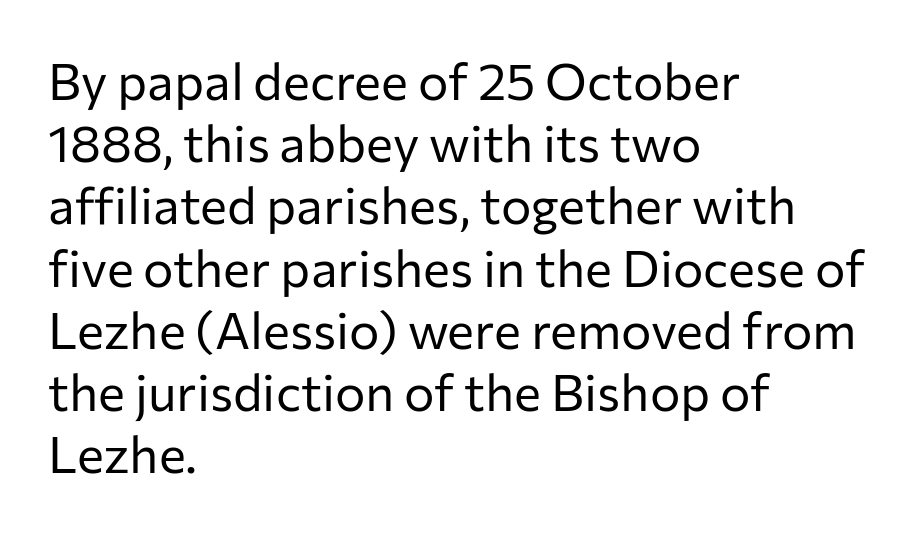
Nobody drew a line under any word here. A typesetter would call this zero additional tracking. These lines are rendered in a variable-pitch font. Weight class: somewhere from thin through regular.
